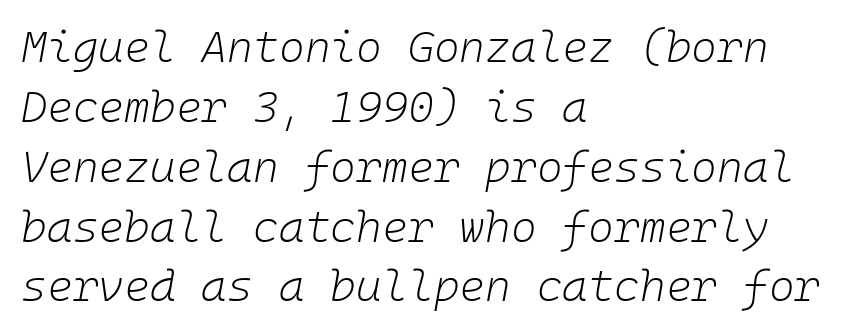
{"italic": "yes", "lean": "right", "slant_degrees": 10, "bold": "no", "weight": "light", "width": "normal", "stroke_contrast": "low", "x_height": "medium", "monospaced": "yes", "underline": "no", "align": "left", "line_spacing": "normal", "line_spacing_ratio": 1.36, "letter_spacing": "normal", "letter_spacing_em": 0.0, "glyph_px": 44}
